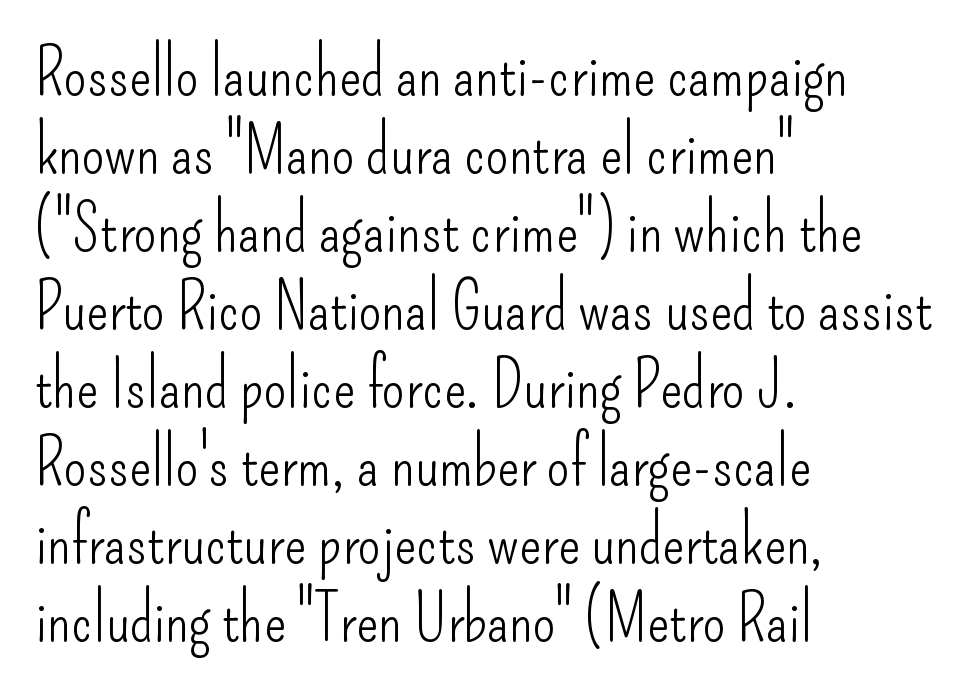
Is the block centered? No — it sits flush against the left margin. The space directly below the letters is spotless. Every character sits straight up, as roman type does. No feet cap the strokes, marking this as sans-serif type.
